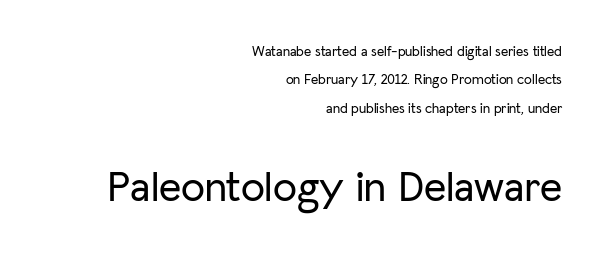
Q: Is the text italic (slanted)? A: No, it is upright.
Q: Is the typeface a serif or a sans-serif typeface? A: Sans-serif.
Q: Is the text underlined? A: No.
Q: How is the paragraph aligned? A: Right-aligned.
Q: Is the spacing between letters normal or unusually wide? A: Normal.
Q: Is the spacing between lines tight, normal or loose? A: Loose.
Q: Which block of text is set in a larger size, the first (top) or the second (bottom)? A: The second (bottom) one.
Q: Width (condensed, normal, or wide)? A: Normal.
Q: Stroke contrast? A: Low.
Q: x-height? A: Medium.
Q: Monospaced? A: No.
